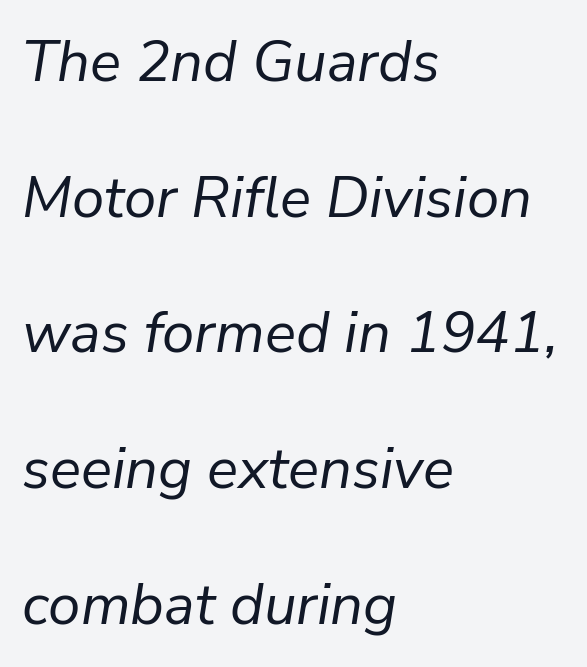
The image shows 58 px regular-weight type, italic (leaning right); set left-aligned, loose line spacing (2.34x), normal letter spacing, not underlined; low stroke contrast and a medium x-height.
